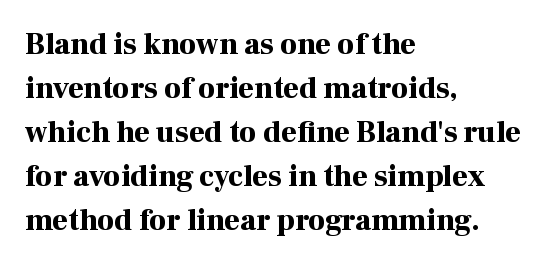
The image shows 30 px bold serif type, upright; set left-aligned, normal line spacing (1.47x), normal letter spacing, not underlined; high stroke contrast and a medium x-height.
